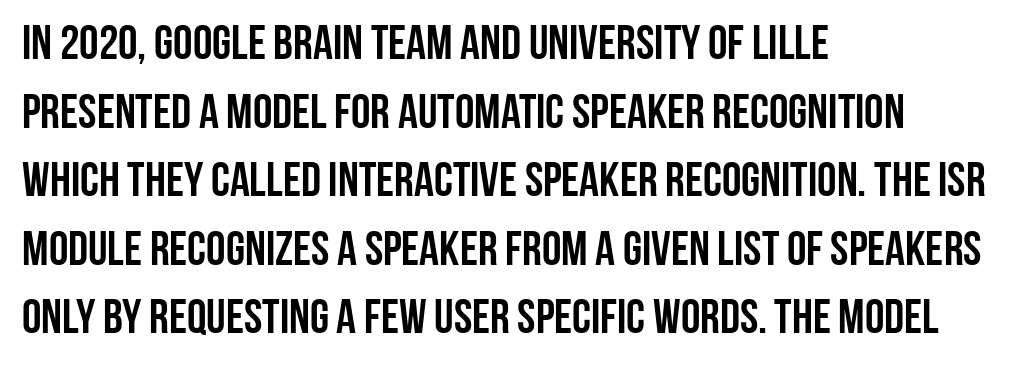
Check under the words: just untouched page. Observe the absence of serifs on each vertical stroke in this sample. Nothing unusual about the tracking: characters are spaced as the font intends. Does the leading feel generous? No, just average. Left-aligned paragraph, ragged on the right. Nope, not italic — everything's standing straight.
